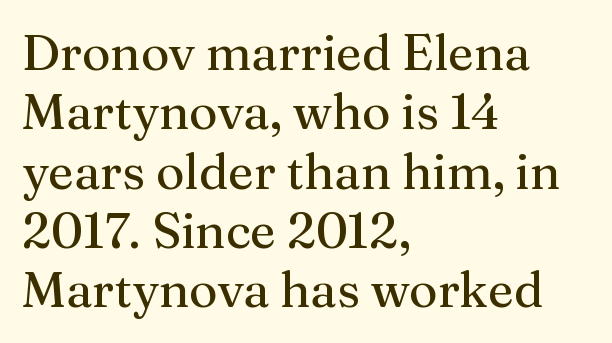
Q: Is the text italic (slanted)? A: No, it is upright.
Q: Is the typeface a serif or a sans-serif typeface? A: Serif.
Q: Is the text underlined? A: No.
Q: How is the paragraph aligned? A: Left-aligned.
Q: Is the spacing between letters normal or unusually wide? A: Normal.
Q: Width (condensed, normal, or wide)? A: Normal.
Q: Stroke contrast? A: Medium.
Q: x-height? A: Medium.
Q: Monospaced? A: No.
